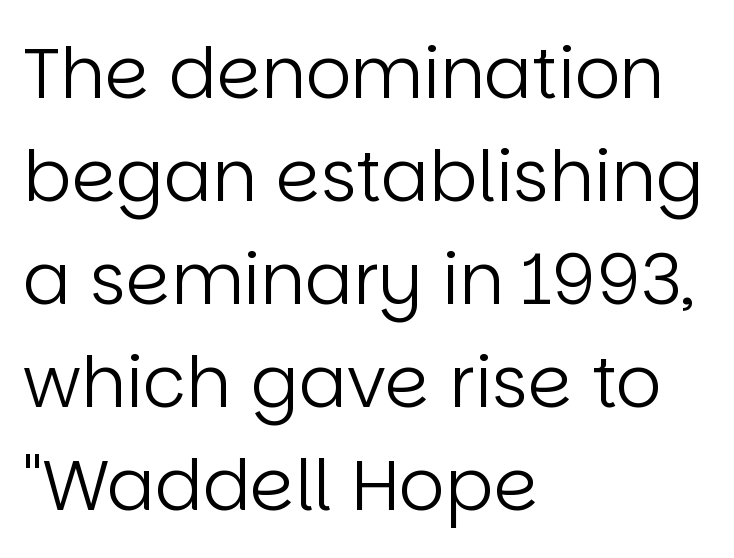
The image shows 71 px regular-weight sans-serif type, upright; set left-aligned, normal line spacing (1.45x), normal letter spacing, not underlined; low stroke contrast and a large x-height.
